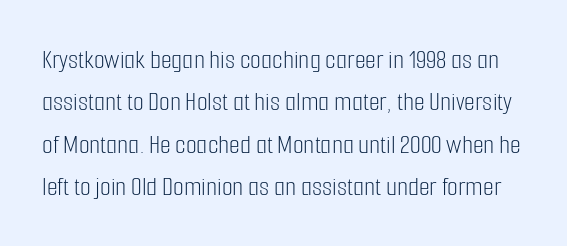
The image shows 28 px light, condensed sans-serif type, upright; set normal line spacing (1.51x), normal letter spacing, not underlined; low stroke contrast and a medium x-height.
